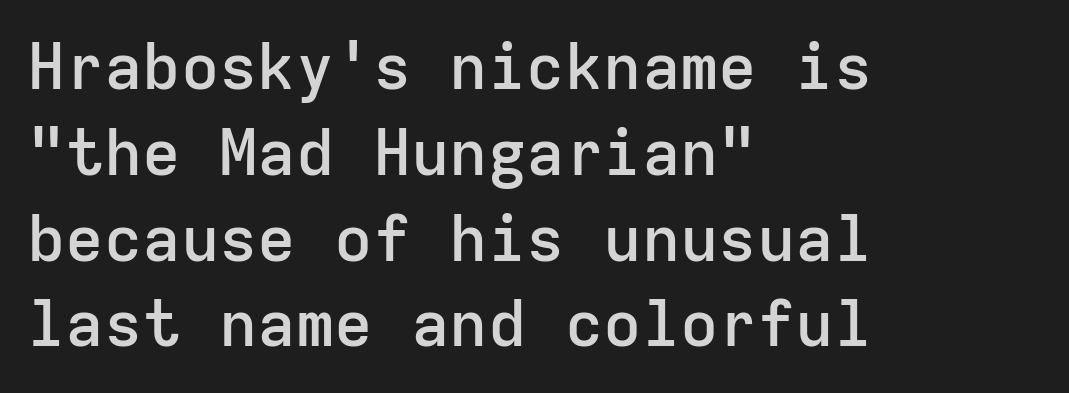
Q: Is the text bold? A: Semi-bold.
Q: Is the text italic (slanted)? A: No, it is upright.
Q: Is the typeface a serif or a sans-serif typeface? A: Sans-serif.
Q: Is the text underlined? A: No.
Q: How is the paragraph aligned? A: Left-aligned.
Q: Is the spacing between letters normal or unusually wide? A: Normal.
Q: Is the spacing between lines tight, normal or loose? A: Normal.
Q: Width (condensed, normal, or wide)? A: Normal.
Q: Stroke contrast? A: Low.
Q: x-height? A: Medium.
Q: Monospaced? A: Yes.
